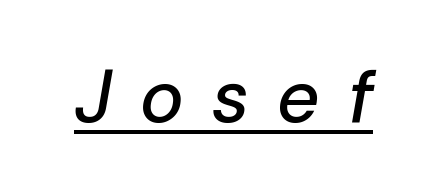
A typesetter would call this proportional, since set widths differ per character. The axis of the letterforms is tilted away from vertical. Emphasis is given by a line drawn under the lettering. Someone cranked the tracking dial way up on this one.
